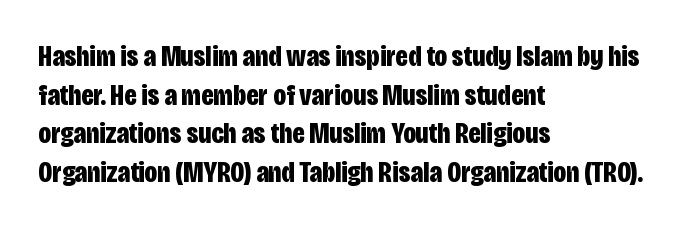
How heavy is the stroke? Heavy — this is a bold. Notice how the stems are strictly vertical — no italics here. Quick note: underline off. Line spacing here is normal.
